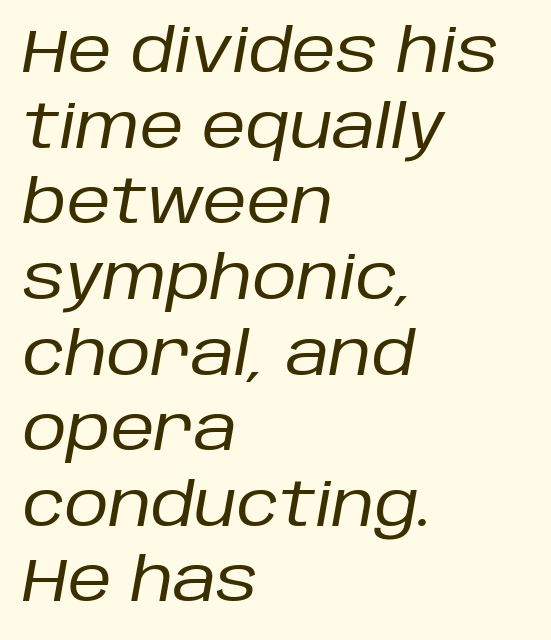
Q: Is the text bold? A: No.
Q: Is the text italic (slanted)? A: Yes, it leans right by about 10 degrees.
Q: Is the text underlined? A: No.
Q: How is the paragraph aligned? A: Left-aligned.
Q: Is the spacing between letters normal or unusually wide? A: Normal.
Q: Width (condensed, normal, or wide)? A: Normal.
Q: Stroke contrast? A: Low.
Q: x-height? A: Large.
Q: Monospaced? A: No.
